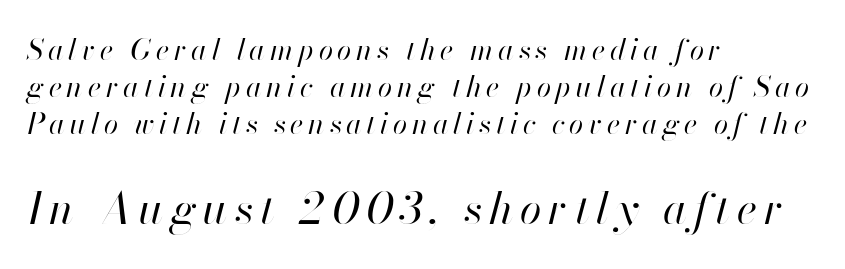
{"italic": "yes", "lean": "right", "slant_degrees": 13, "bold": "no", "weight": "regular", "width": "normal", "stroke_contrast": "high", "x_height": "small", "monospaced": "no", "underline": "no", "align": "left", "line_spacing": "normal", "line_spacing_ratio": 1.28, "larger_block": "second", "size_ratio": 1.52, "glyph_px": 44}
